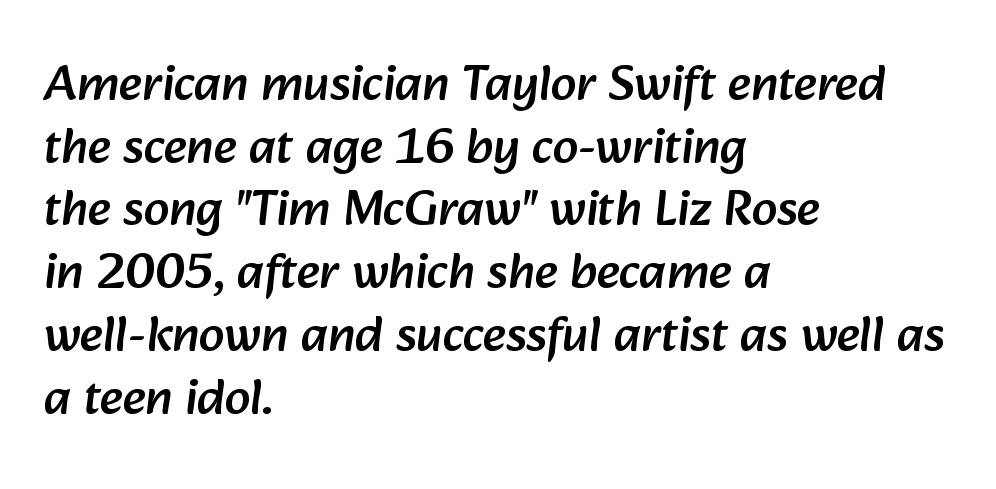
{"serif": "no", "width": "normal", "stroke_contrast": "low", "x_height": "medium", "monospaced": "no", "underline": "no", "align": "left", "line_spacing_ratio": 1.23, "letter_spacing": "normal", "letter_spacing_em": 0.0, "glyph_px": 51}
